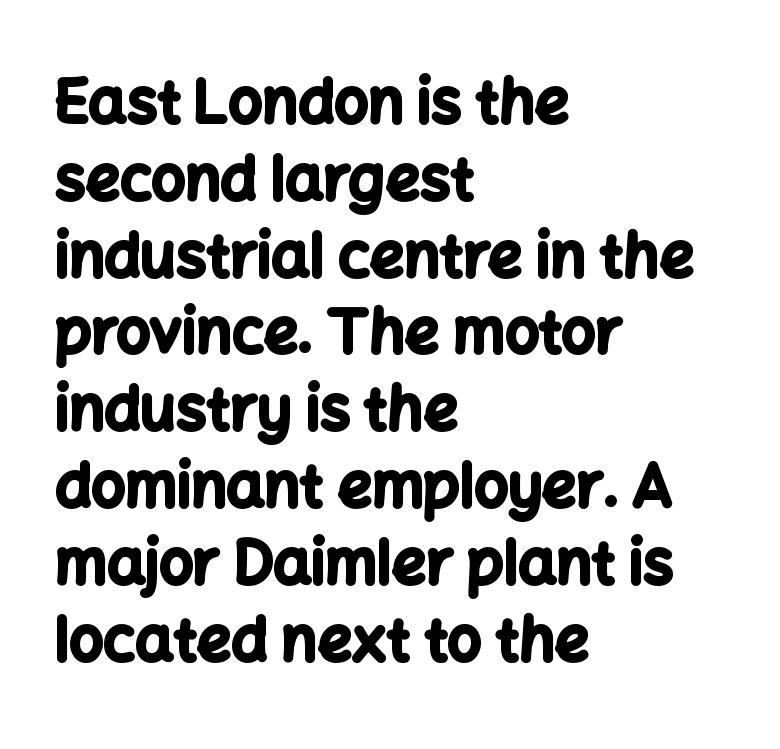
Q: Is the text bold? A: Yes.
Q: Is the text italic (slanted)? A: No, it is upright.
Q: Is the typeface a serif or a sans-serif typeface? A: Sans-serif.
Q: Is the text underlined? A: No.
Q: How is the paragraph aligned? A: Left-aligned.
Q: Is the spacing between letters normal or unusually wide? A: Normal.
Q: Is the spacing between lines tight, normal or loose? A: Normal.
Q: Width (condensed, normal, or wide)? A: Normal.
Q: Stroke contrast? A: Low.
Q: x-height? A: Medium.
Q: Monospaced? A: No.
